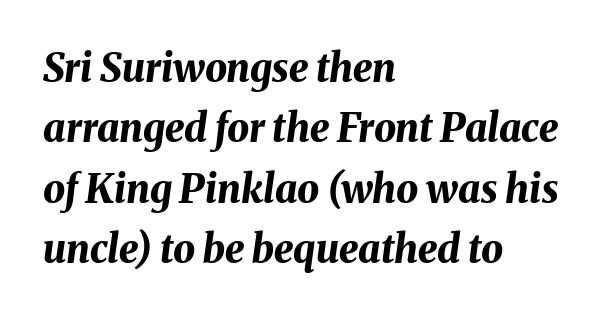
{"italic": "yes", "lean": "right", "slant_degrees": 8, "bold": "yes", "weight": "bold", "width": "normal", "stroke_contrast": "medium", "x_height": "medium", "monospaced": "no", "underline": "no", "align": "left", "line_spacing": "normal", "line_spacing_ratio": 1.55, "letter_spacing": "normal", "letter_spacing_em": 0.0, "glyph_px": 39}
